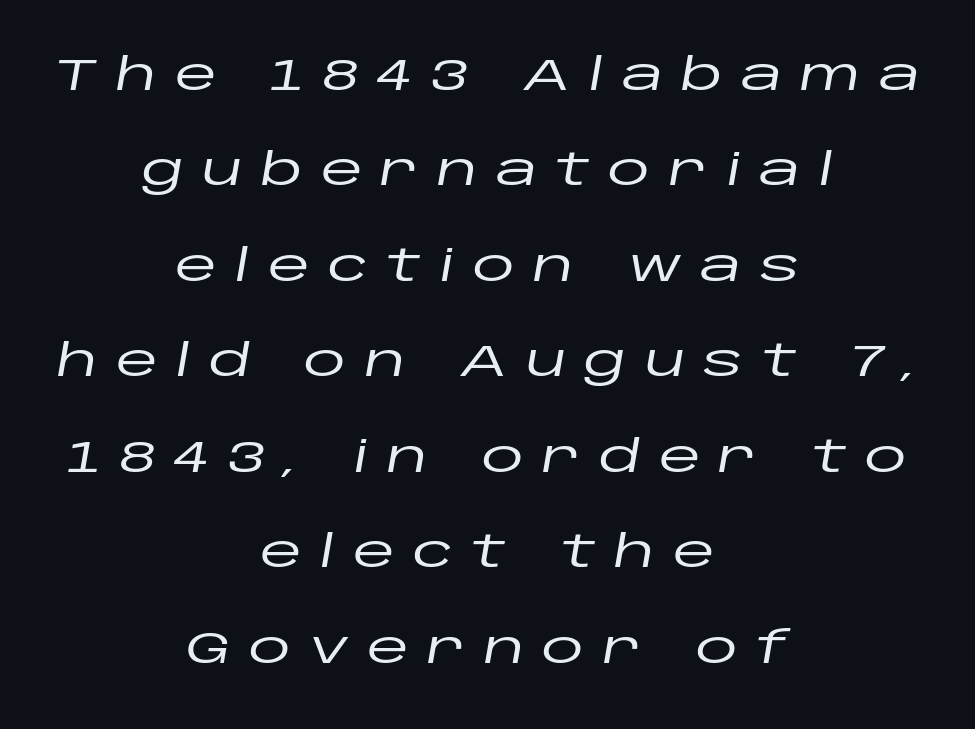
Q: Is the text italic (slanted)? A: Yes, it leans right by about 10 degrees.
Q: Is the text underlined? A: No.
Q: How is the paragraph aligned? A: Centered.
Q: Is the spacing between letters normal or unusually wide? A: Unusually wide.
Q: Is the spacing between lines tight, normal or loose? A: Loose.
Q: Width (condensed, normal, or wide)? A: Wide.
Q: Stroke contrast? A: Low.
Q: x-height? A: Large.
Q: Monospaced? A: No.
